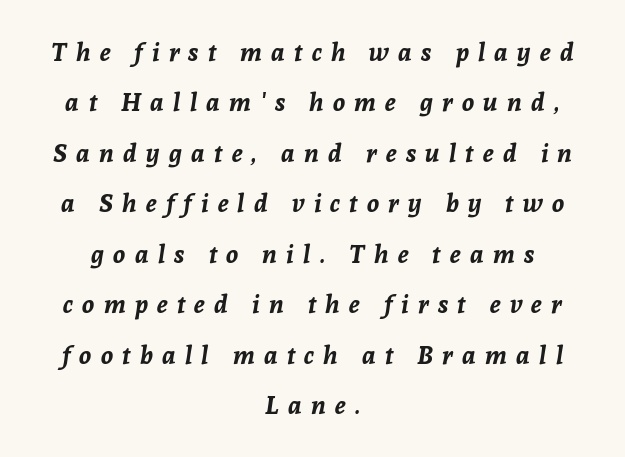
{"italic": "yes", "lean": "right", "slant_degrees": 8, "bold": "yes", "underline": "no", "align": "center", "line_spacing": "loose", "line_spacing_ratio": 2.02, "letter_spacing": "wide", "letter_spacing_em": 0.37, "glyph_px": 25}
